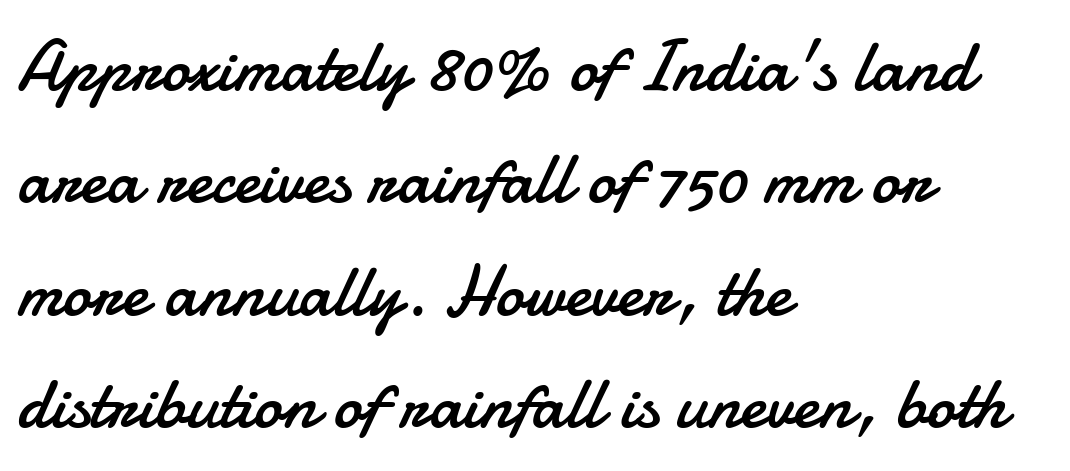
{"serif": "no", "bold": "no", "weight": "regular", "width": "normal", "stroke_contrast": "low", "x_height": "small", "monospaced": "no", "underline": "no", "align": "left", "line_spacing": "normal", "line_spacing_ratio": 1.56, "letter_spacing": "normal", "letter_spacing_em": 0.0, "glyph_px": 72}
